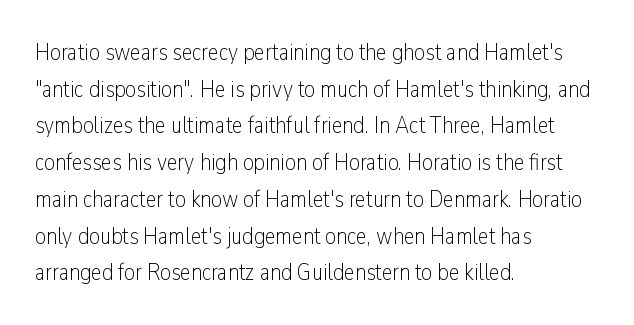
{"italic": "no", "bold": "no", "underline": "no", "align": "left", "line_spacing": "normal", "line_spacing_ratio": 1.53, "letter_spacing": "normal", "letter_spacing_em": 0.0, "glyph_px": 24}
